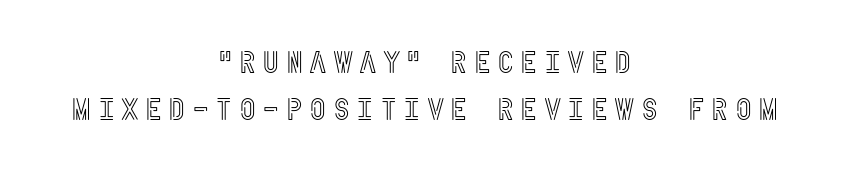
No italicization has been applied; the sample stays upright. Tracking here is generous; glyphs stand well apart from one another. The designer left line spacing at the default. Bare-footed words on every line.
